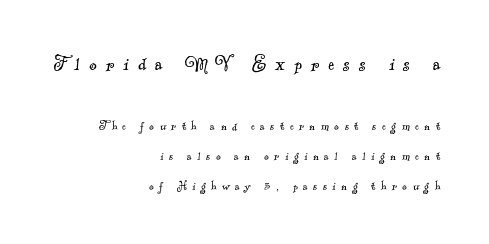
Q: Is the text bold? A: No.
Q: Is the text underlined? A: No.
Q: How is the paragraph aligned? A: Right-aligned.
Q: Is the spacing between letters normal or unusually wide? A: Unusually wide.
Q: Is the spacing between lines tight, normal or loose? A: Loose.
Q: Which block of text is set in a larger size, the first (top) or the second (bottom)? A: The first (top) one.
